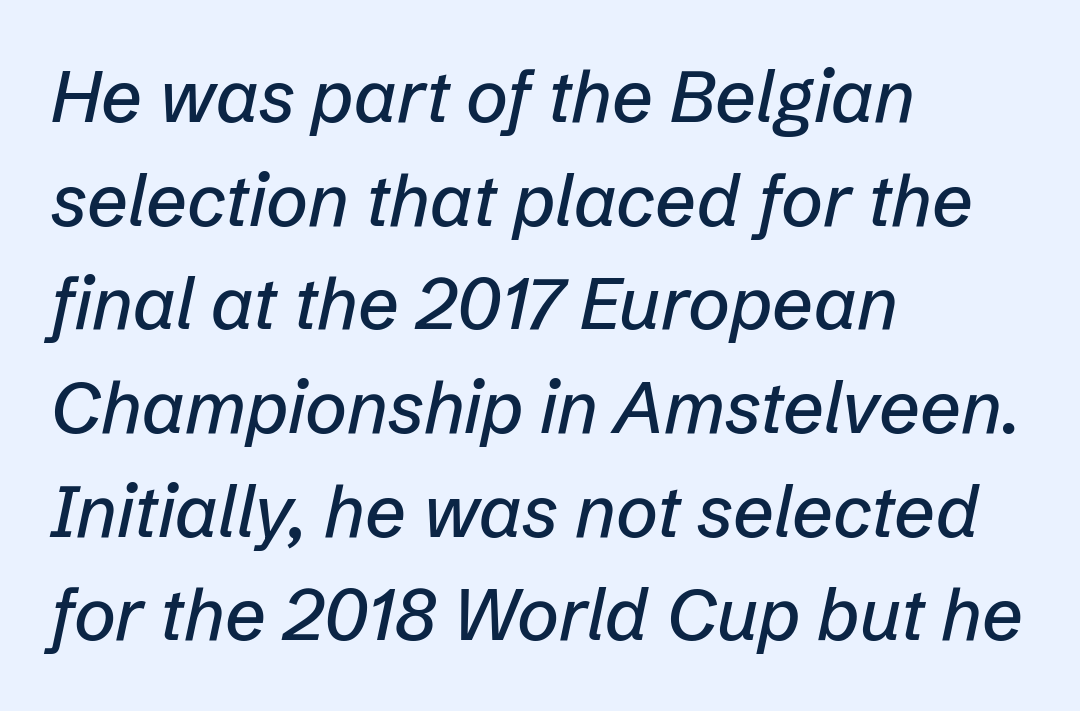
Q: Is the text italic (slanted)? A: Yes, it leans right by about 12 degrees.
Q: Is the text underlined? A: No.
Q: How is the paragraph aligned? A: Left-aligned.
Q: Is the spacing between letters normal or unusually wide? A: Normal.
Q: Is the spacing between lines tight, normal or loose? A: Normal.
Q: Width (condensed, normal, or wide)? A: Normal.
Q: Stroke contrast? A: Low.
Q: x-height? A: Medium.
Q: Monospaced? A: No.
